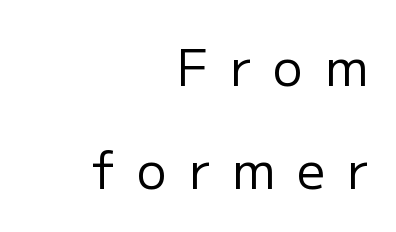
The image shows 50 px regular-weight sans-serif type, upright; set right-aligned, loose line spacing (2.06x), unusually wide letter spacing (+0.44 em), not underlined; low stroke contrast and a medium x-height.
